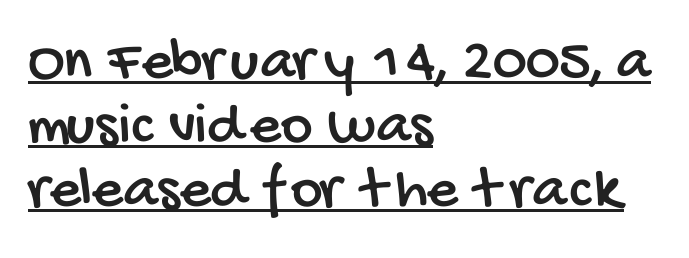
{"serif": "no", "width": "condensed", "stroke_contrast": "low", "x_height": "large", "monospaced": "no", "underline": "yes", "align": "left", "line_spacing": "tight", "line_spacing_ratio": 1.05, "letter_spacing": "normal", "letter_spacing_em": 0.0, "glyph_px": 61}
